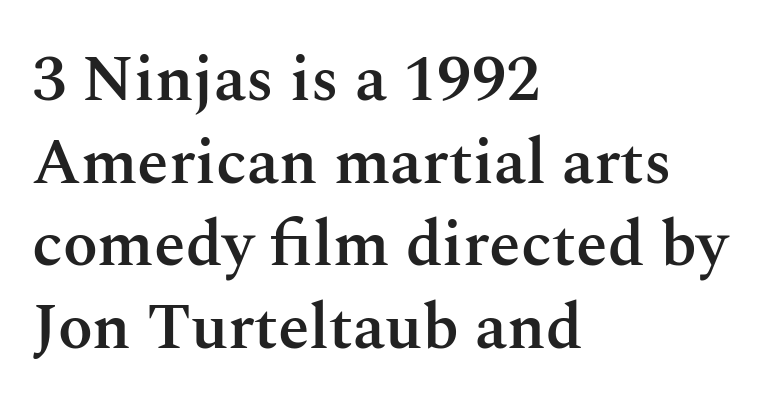
Q: Is the text bold? A: Semi-bold.
Q: Is the text italic (slanted)? A: No, it is upright.
Q: Is the typeface a serif or a sans-serif typeface? A: Serif.
Q: Is the text underlined? A: No.
Q: How is the paragraph aligned? A: Left-aligned.
Q: Is the spacing between letters normal or unusually wide? A: Normal.
Q: Is the spacing between lines tight, normal or loose? A: Normal.
Q: Width (condensed, normal, or wide)? A: Normal.
Q: Stroke contrast? A: Medium.
Q: x-height? A: Medium.
Q: Monospaced? A: No.
